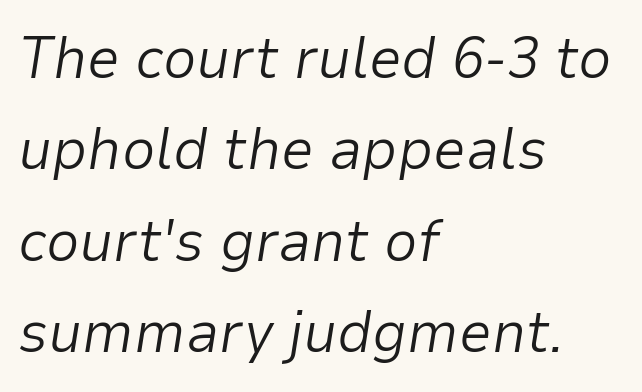
The image shows 59 px light type, italic (leaning right); set left-aligned, normal line spacing (1.55x), normal letter spacing, not underlined; low stroke contrast and a medium x-height.
